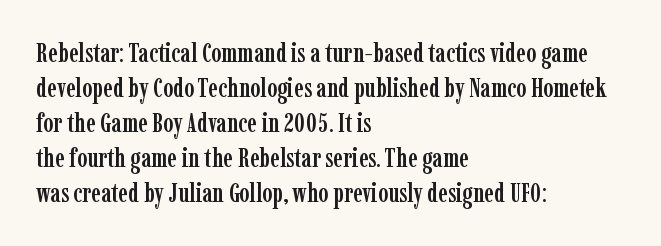
The image shows 27 px text type, upright; set left-aligned, normal line spacing (1.3x), normal letter spacing, not underlined.
